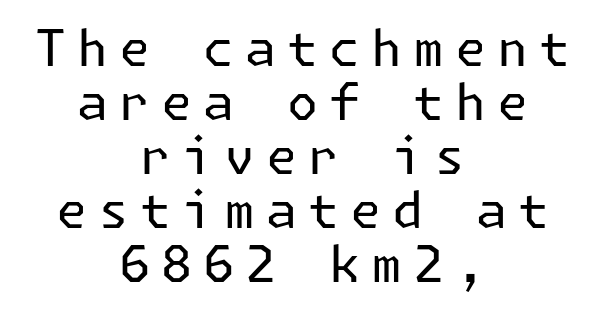
{"serif": "no", "italic": "no", "bold": "no", "weight": "regular", "width": "normal", "stroke_contrast": "low", "x_height": "medium", "underline": "no", "align": "center", "line_spacing": "tight", "line_spacing_ratio": 1.08, "letter_spacing": "wide", "letter_spacing_em": 0.22, "glyph_px": 50}
